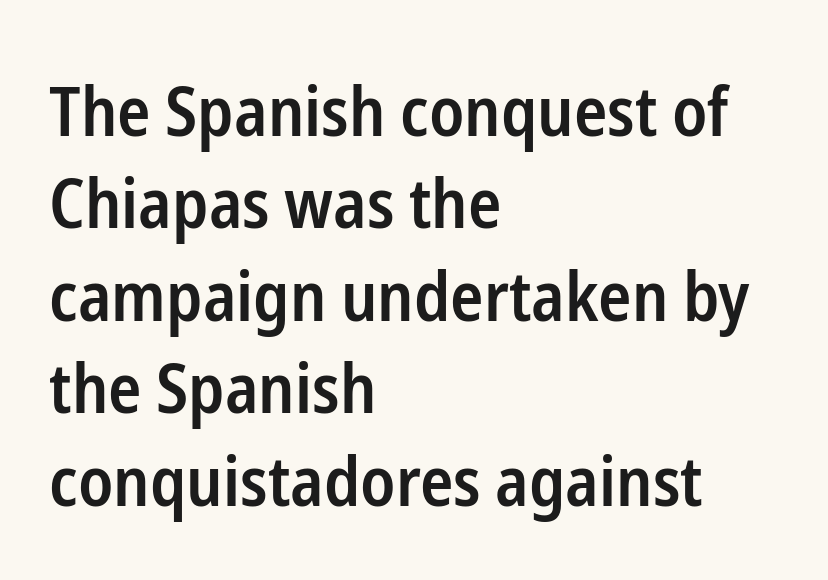
{"serif": "no", "italic": "no", "bold": "semi", "weight": "semibold", "width": "condensed", "stroke_contrast": "low", "x_height": "medium", "monospaced": "no", "underline": "no", "align": "left", "line_spacing": "normal", "line_spacing_ratio": 1.34, "letter_spacing": "normal", "letter_spacing_em": 0.0, "glyph_px": 69}
